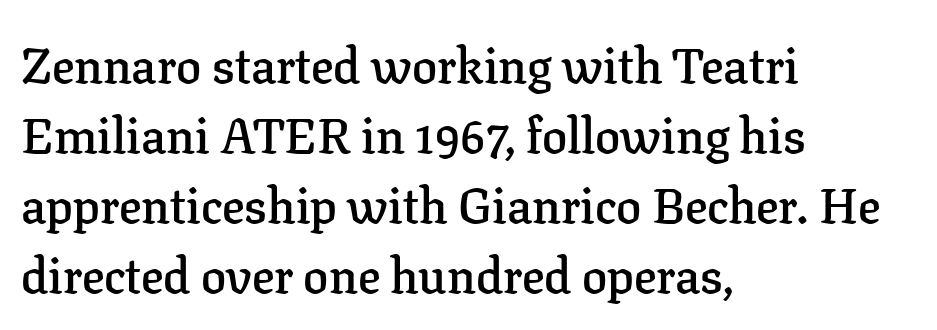
{"serif": "yes", "italic": "no", "bold": "semi", "weight": "semibold", "width": "normal", "stroke_contrast": "low", "x_height": "medium", "monospaced": "no", "underline": "no", "align": "left", "line_spacing": "normal", "line_spacing_ratio": 1.4, "letter_spacing": "normal", "letter_spacing_em": 0.0, "glyph_px": 50}
